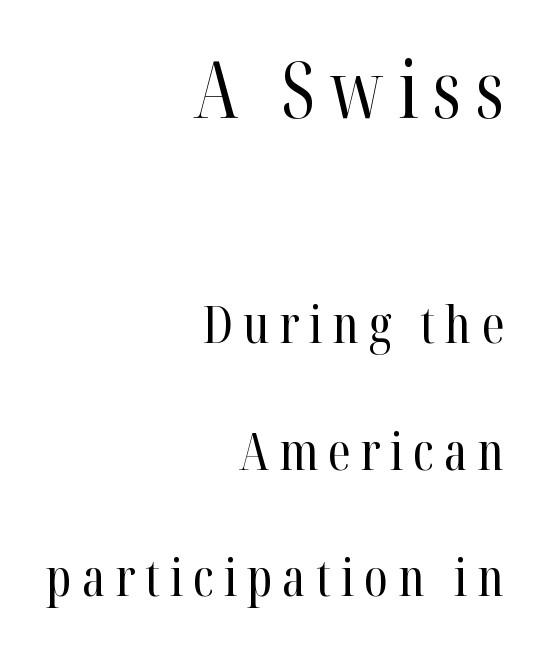
{"serif": "yes", "italic": "no", "bold": "no", "weight": "regular", "width": "condensed", "stroke_contrast": "high", "x_height": "medium", "monospaced": "no", "underline": "no", "align": "right", "line_spacing": "loose", "line_spacing_ratio": 2.44, "larger_block": "first", "size_ratio": 1.5, "glyph_px": 78}
